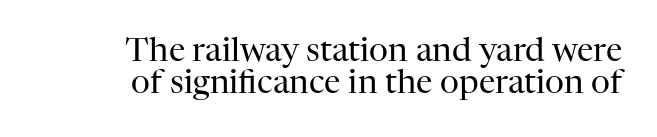
Q: Is the text bold? A: No.
Q: Is the text italic (slanted)? A: No, it is upright.
Q: Is the typeface a serif or a sans-serif typeface? A: Serif.
Q: Is the text underlined? A: No.
Q: How is the paragraph aligned? A: Right-aligned.
Q: Is the spacing between letters normal or unusually wide? A: Normal.
Q: Is the spacing between lines tight, normal or loose? A: Tight.
Q: Width (condensed, normal, or wide)? A: Normal.
Q: Stroke contrast? A: High.
Q: x-height? A: Medium.
Q: Monospaced? A: No.
